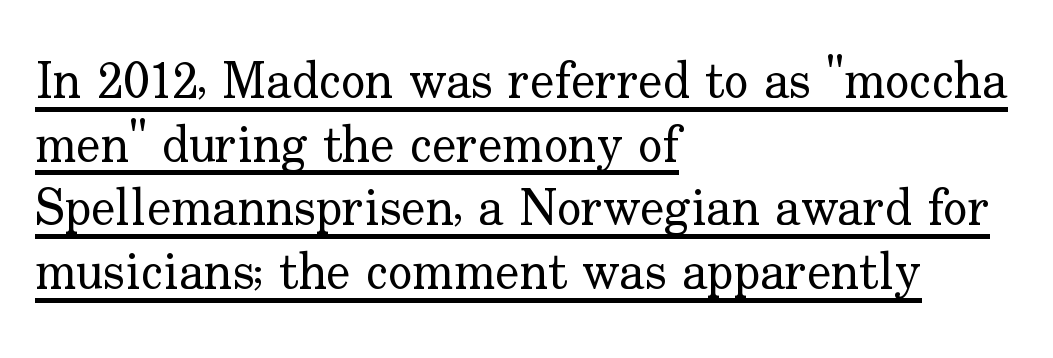
The image shows 51 px regular-weight serif type, upright; set left-aligned, normal line spacing (1.25x), normal letter spacing, underlined; low stroke contrast and a small x-height.
